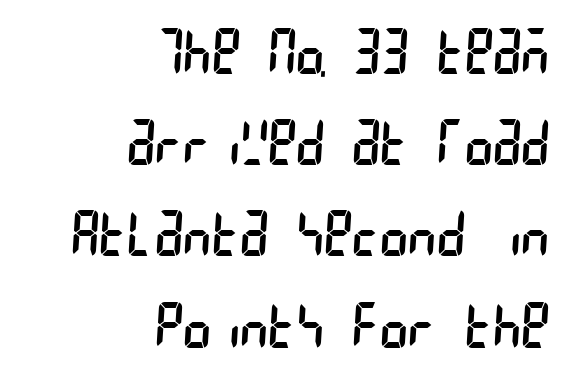
Q: Is the text bold? A: No.
Q: Is the typeface a serif or a sans-serif typeface? A: Sans-serif.
Q: Is the text underlined? A: No.
Q: How is the paragraph aligned? A: Right-aligned.
Q: Is the spacing between letters normal or unusually wide? A: Normal.
Q: Is the spacing between lines tight, normal or loose? A: Normal.
Q: Width (condensed, normal, or wide)? A: Condensed.
Q: Stroke contrast? A: Low.
Q: x-height? A: Large.
